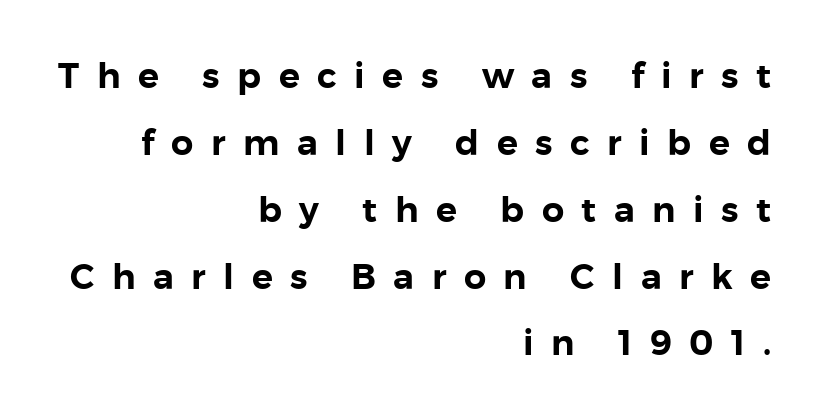
The image shows 35 px sans-serif type, upright; set right-aligned, loose line spacing (1.91x), unusually wide letter spacing (+0.5 em), not underlined; low stroke contrast and a medium x-height.
